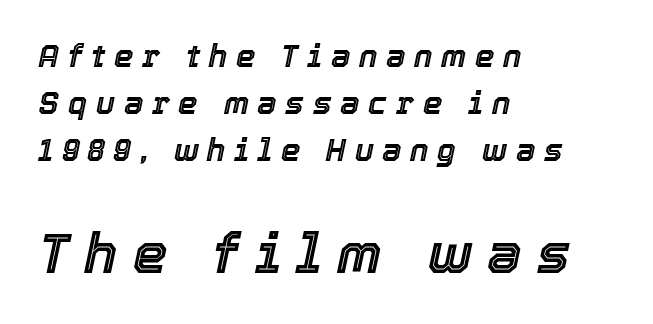
Slanted lettering throughout. Compared with typical paragraphs, the rows here are spaced about the same. Just letters on the line, the space beneath them empty. Looks like regular typesetting: each glyph gets only the width it needs.
